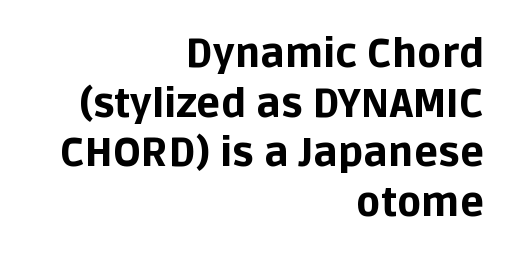
{"serif": "no", "italic": "no", "bold": "yes", "weight": "bold", "width": "normal", "stroke_contrast": "low", "x_height": "large", "monospaced": "no", "underline": "no", "align": "right", "line_spacing_ratio": 1.24, "letter_spacing": "normal", "letter_spacing_em": 0.0, "glyph_px": 40}
